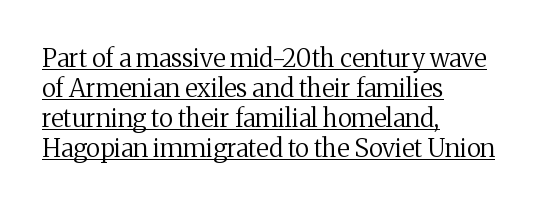
Q: Is the text bold? A: No.
Q: Is the text italic (slanted)? A: No, it is upright.
Q: Is the text underlined? A: Yes.
Q: How is the paragraph aligned? A: Left-aligned.
Q: Is the spacing between letters normal or unusually wide? A: Normal.
